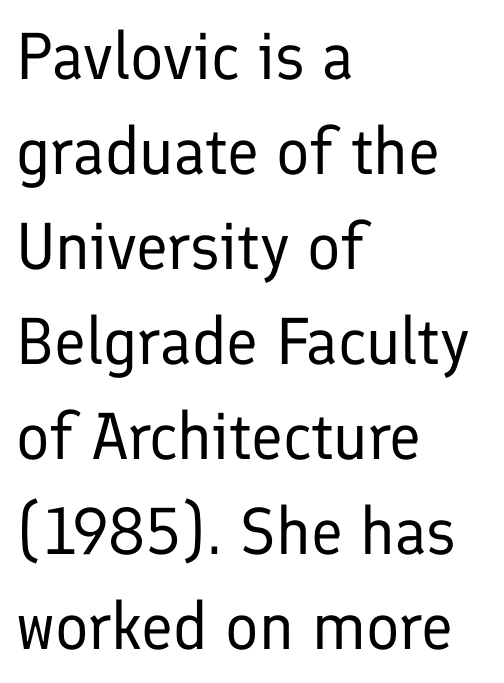
{"serif": "no", "italic": "no", "bold": "no", "weight": "regular", "width": "normal", "stroke_contrast": "low", "x_height": "medium", "monospaced": "no", "underline": "no", "align": "left", "line_spacing": "normal", "line_spacing_ratio": 1.44, "letter_spacing": "normal", "letter_spacing_em": 0.0, "glyph_px": 66}
